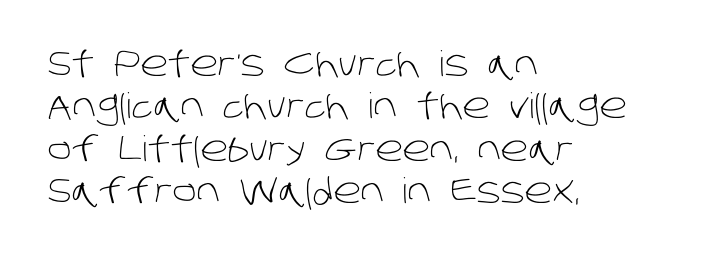
{"serif": "no", "bold": "no", "weight": "light", "width": "normal", "stroke_contrast": "low", "x_height": "large", "monospaced": "no", "underline": "no", "align": "left", "line_spacing_ratio": 1.21, "letter_spacing": "normal", "letter_spacing_em": 0.0, "glyph_px": 35}
